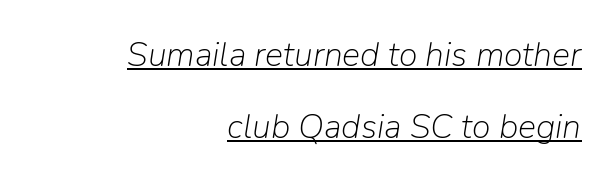
{"italic": "yes", "lean": "right", "slant_degrees": 9, "bold": "no", "weight": "light", "width": "normal", "stroke_contrast": "low", "x_height": "medium", "monospaced": "no", "underline": "yes", "align": "right", "line_spacing": "loose", "line_spacing_ratio": 2.12, "letter_spacing": "normal", "letter_spacing_em": 0.0, "glyph_px": 34}
